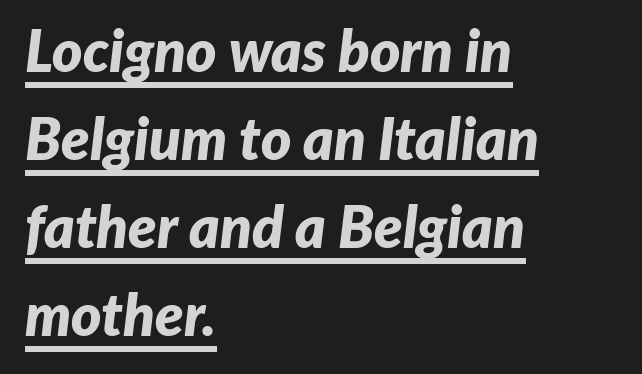
The image shows 58 px bold type, italic (leaning right); set left-aligned, normal line spacing (1.52x), normal letter spacing, underlined; low stroke contrast and a medium x-height.
